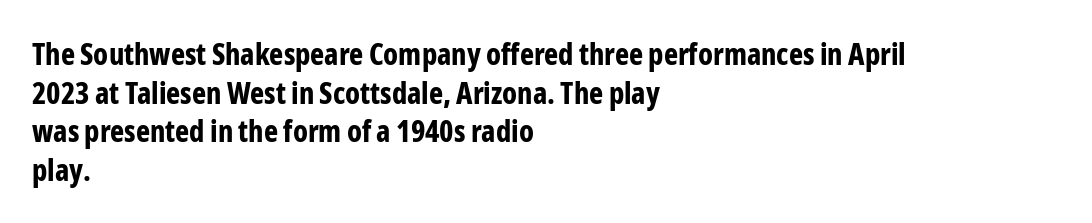
Each letter keeps its own natural width here, so spacing adapts to shape. Underline: absent. Alignment: flush left. Every stem runs plumb, perpendicular to the baseline. Are there feet on the stems? There aren't — it's a sans. Baseline-to-baseline distance is the conventional proportion of letter height.
